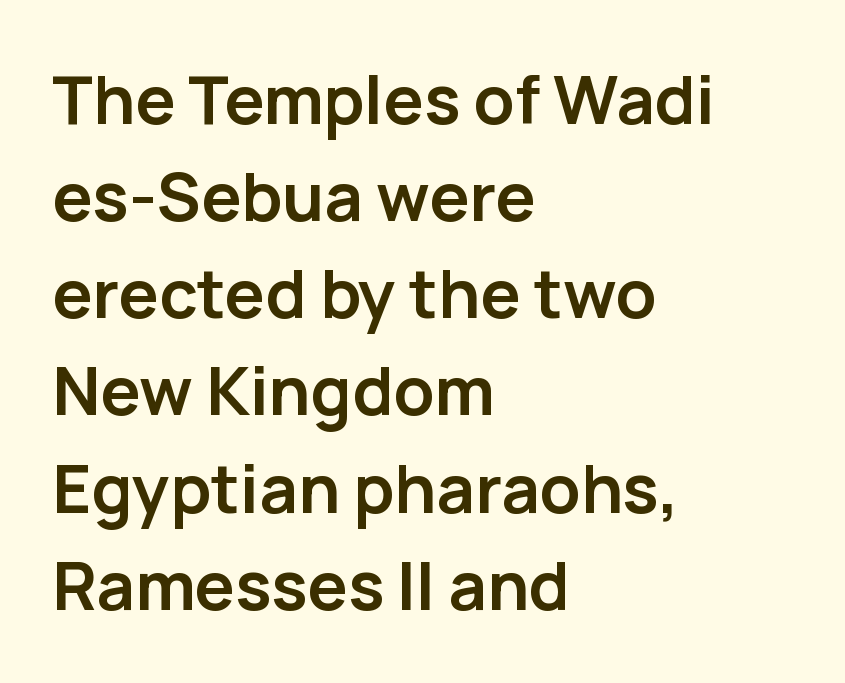
{"serif": "no", "italic": "no", "bold": "yes", "weight": "semibold", "width": "normal", "stroke_contrast": "low", "x_height": "medium", "monospaced": "no", "underline": "no", "align": "left", "line_spacing": "normal", "line_spacing_ratio": 1.45, "letter_spacing": "normal", "letter_spacing_em": 0.0, "glyph_px": 67}
